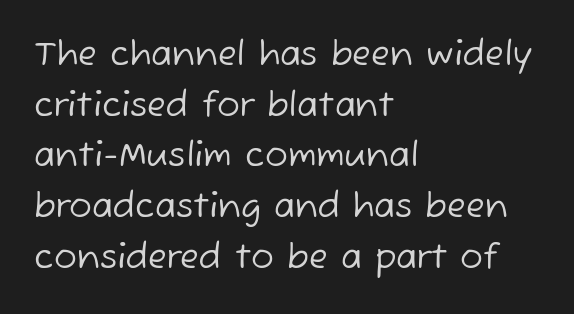
Q: Is the text bold? A: No.
Q: Is the typeface a serif or a sans-serif typeface? A: Sans-serif.
Q: Is the text underlined? A: No.
Q: How is the paragraph aligned? A: Left-aligned.
Q: Is the spacing between letters normal or unusually wide? A: Normal.
Q: Is the spacing between lines tight, normal or loose? A: Normal.
Q: Width (condensed, normal, or wide)? A: Normal.
Q: Stroke contrast? A: Low.
Q: x-height? A: Medium.
Q: Monospaced? A: No.
